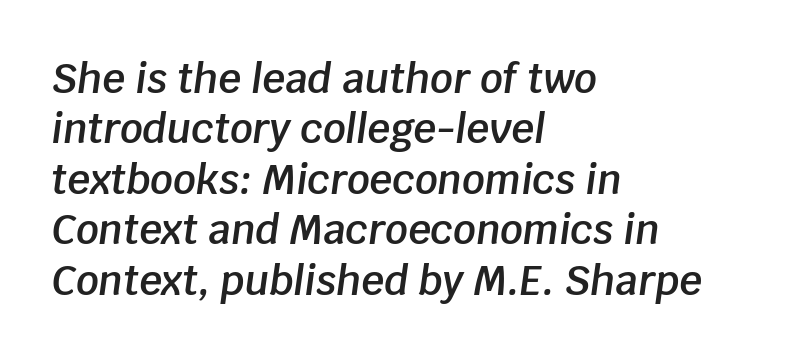
{"italic": "yes", "lean": "right", "slant_degrees": 8, "bold": "semi", "weight": "semibold", "width": "normal", "stroke_contrast": "low", "x_height": "large", "monospaced": "no", "underline": "no", "align": "left", "line_spacing": "normal", "line_spacing_ratio": 1.26, "letter_spacing": "normal", "letter_spacing_em": 0.0, "glyph_px": 40}
